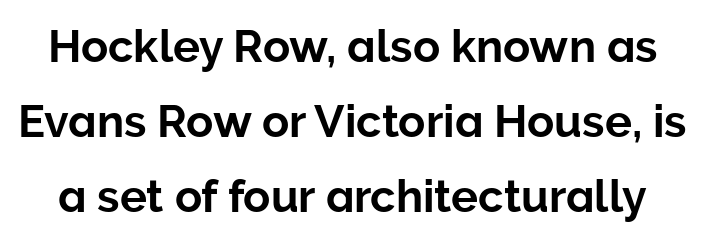
The image shows 45 px sans-serif type, upright; set normal line spacing (1.67x), normal letter spacing, not underlined; low stroke contrast and a medium x-height.
